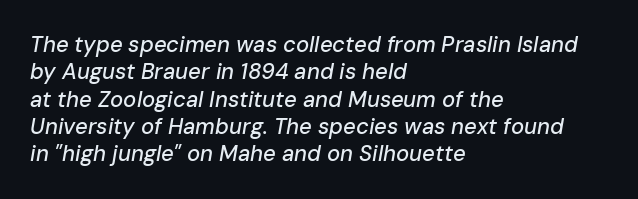
{"italic": "yes", "lean": "right", "slant_degrees": 10, "underline": "no", "align": "left", "line_spacing_ratio": 1.24, "letter_spacing": "normal", "letter_spacing_em": 0.0, "glyph_px": 22}
